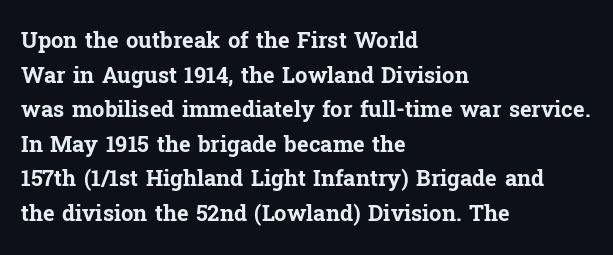
This sample uses an upright cut, with every glyph sitting square on the baseline. Whoever set this chose a conventional vertical rhythm. Students, note that the glyphs here touch the page at normal intervals. Strokes here are thick enough to call this a true bold.
